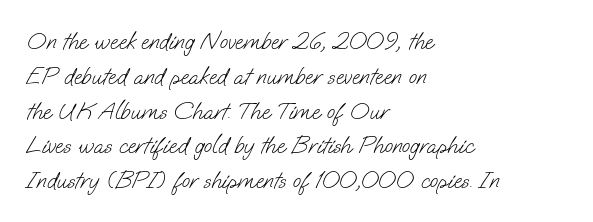
The image shows 24 px text type; set left-aligned, normal line spacing (1.45x), normal letter spacing, not underlined.
